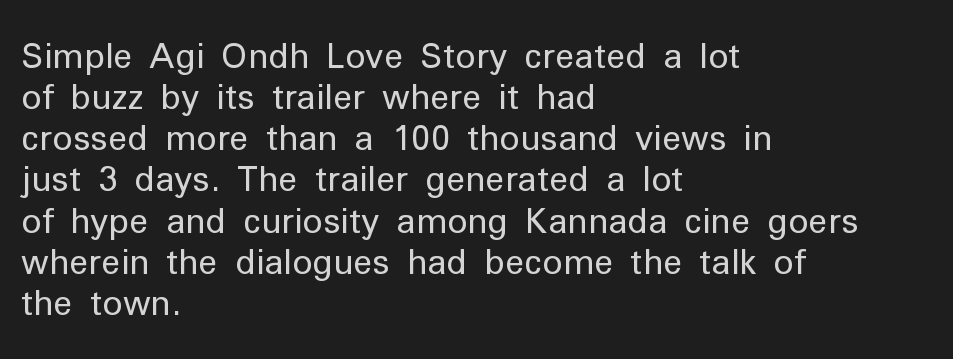
Ink coverage per letter is moderate at most. The paragraph has a hard left edge and a soft right edge. Beneath every word, the page is bare. Nope, no serifs anywhere on these letters. Think of a printed novel: that variable character pitch is what you see here.
